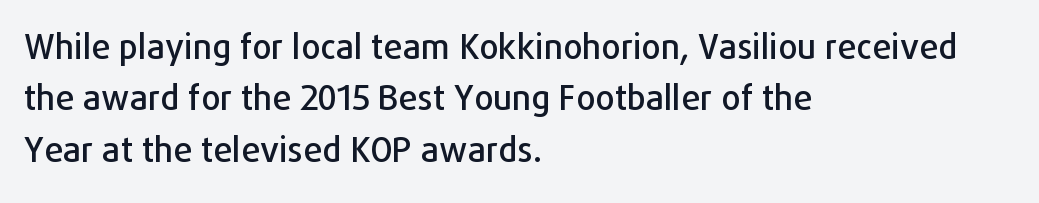
{"serif": "no", "italic": "no", "width": "normal", "stroke_contrast": "low", "x_height": "medium", "monospaced": "no", "underline": "no", "align": "left", "line_spacing": "normal", "line_spacing_ratio": 1.51, "letter_spacing": "normal", "letter_spacing_em": 0.0, "glyph_px": 34}
